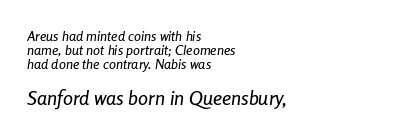
Q: Is the text italic (slanted)? A: Yes, it leans right by about 8 degrees.
Q: Is the text underlined? A: No.
Q: How is the paragraph aligned? A: Left-aligned.
Q: Is the spacing between letters normal or unusually wide? A: Normal.
Q: Is the spacing between lines tight, normal or loose? A: Tight.
Q: Which block of text is set in a larger size, the first (top) or the second (bottom)? A: The second (bottom) one.
